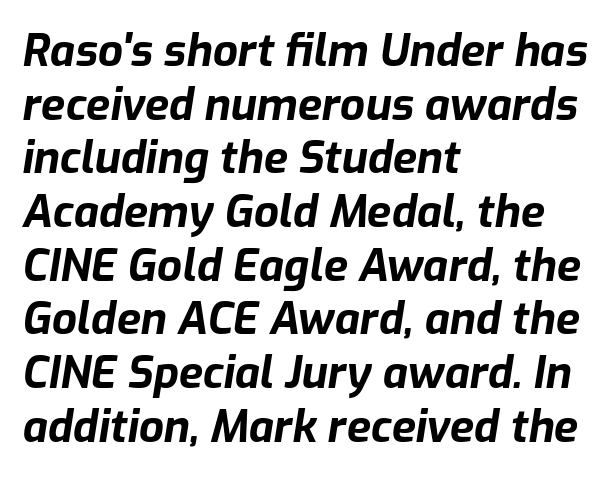
{"italic": "yes", "lean": "right", "slant_degrees": 9, "bold": "yes", "weight": "bold", "width": "normal", "stroke_contrast": "low", "x_height": "medium", "monospaced": "no", "underline": "no", "align": "left", "line_spacing_ratio": 1.22, "letter_spacing": "normal", "letter_spacing_em": 0.0, "glyph_px": 44}
